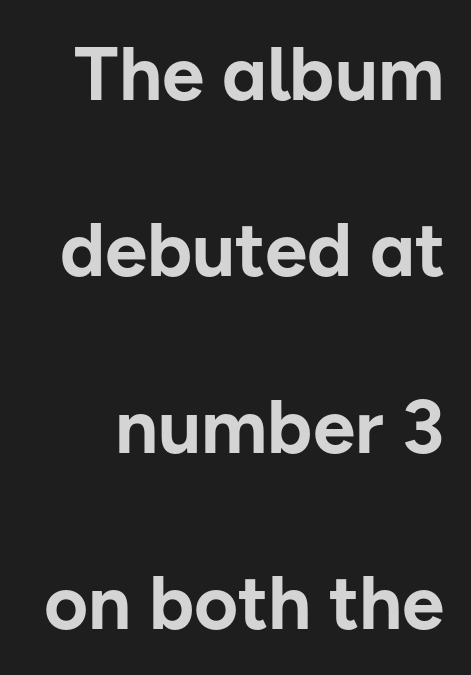
Q: Is the text bold? A: Yes.
Q: Is the text italic (slanted)? A: No, it is upright.
Q: Is the typeface a serif or a sans-serif typeface? A: Sans-serif.
Q: Is the text underlined? A: No.
Q: Is the spacing between letters normal or unusually wide? A: Normal.
Q: Is the spacing between lines tight, normal or loose? A: Loose.
Q: Width (condensed, normal, or wide)? A: Normal.
Q: Stroke contrast? A: Low.
Q: x-height? A: Medium.
Q: Monospaced? A: No.
